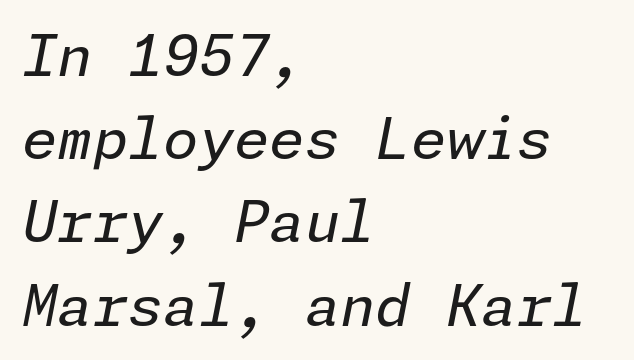
Emphasis-style slanted type is in use. The cut favours lightness, reaching ordinary text weight at its darkest. Alignment: flush left. The passage shown stacks its lines at a standard gap.
